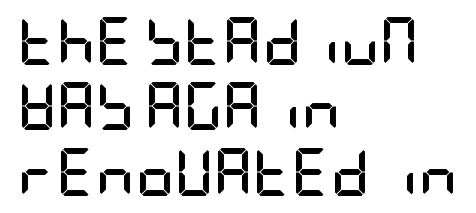
Glance below the letters and you will spot only blank space. Examine the stroke ends and you'll find no serifs. The rendering uses a moderate line-height, typical for paragraphs. Nothing unusual about the tracking: characters are spaced as the font intends. Pretty heavy lettering here — definitely bold.
